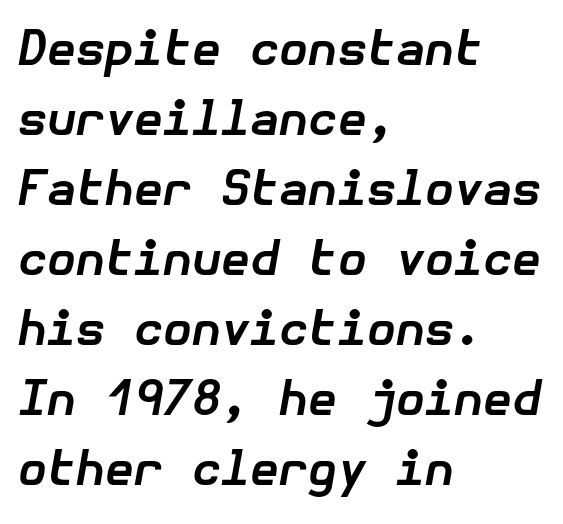
The image shows 47 px bold type, italic (leaning right); set left-aligned, normal line spacing (1.49x), normal letter spacing, not underlined; low stroke contrast and a medium x-height.
